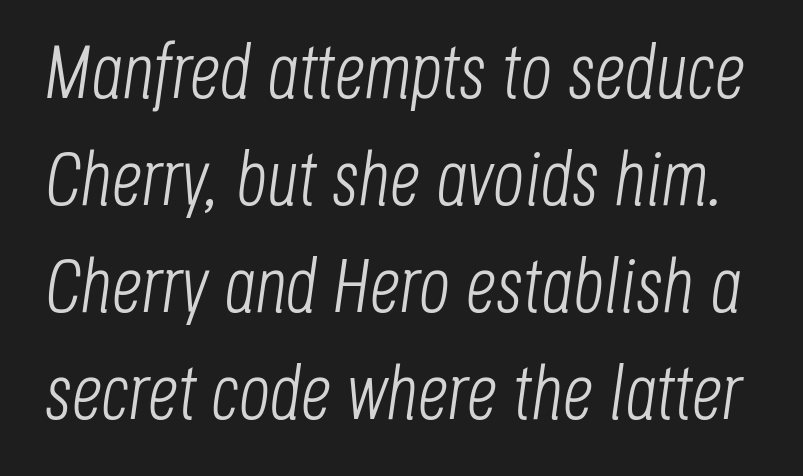
Evenly set lines give the paragraph a standard silhouette. Is this a heavy cut? Hardly; it is regular or lighter. A typesetter would call this zero additional tracking. Yep, that's italic — everything's leaning. Decoration check: the copy has no underline. Here the designer chose a conventional face with non-uniform glyph widths.
